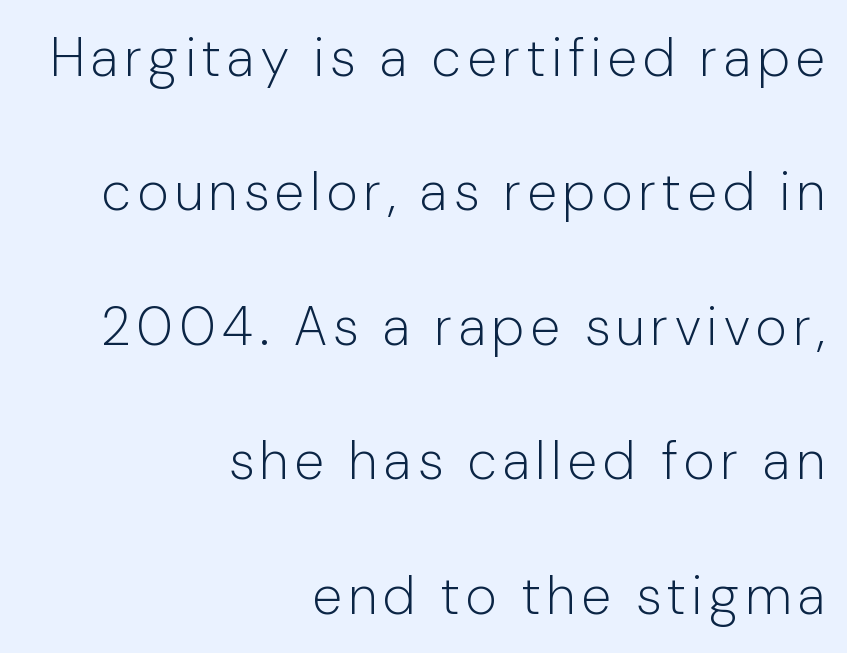
Q: Is the text bold? A: No.
Q: Is the text italic (slanted)? A: No, it is upright.
Q: Is the typeface a serif or a sans-serif typeface? A: Sans-serif.
Q: Is the text underlined? A: No.
Q: How is the paragraph aligned? A: Right-aligned.
Q: Is the spacing between lines tight, normal or loose? A: Loose.
Q: Width (condensed, normal, or wide)? A: Normal.
Q: Stroke contrast? A: Low.
Q: x-height? A: Medium.
Q: Monospaced? A: No.
